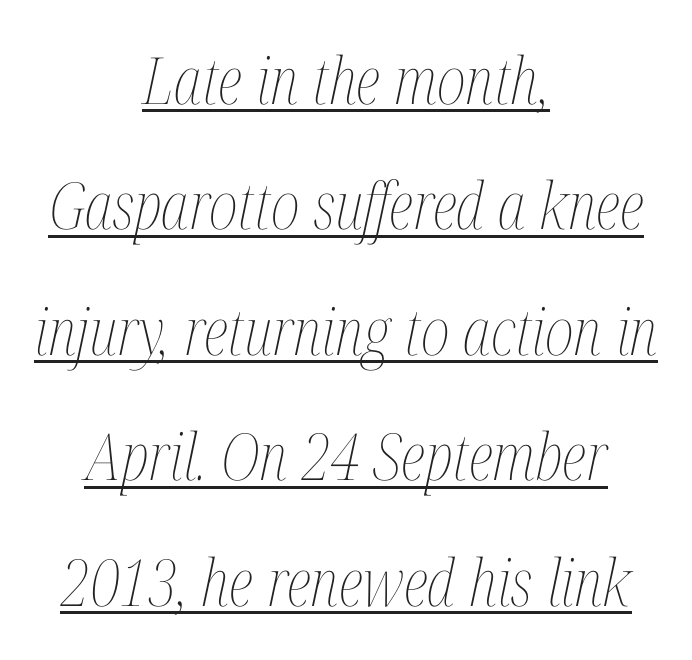
In designer terms, the underline attribute is active on this setting. The rendering keeps characters at their native spacing. The passage is arranged like a title page — every line centered. Nothing heavy about these letters — not bold at all. These lines are rendered in a variable-pitch font. Leading: increased.
